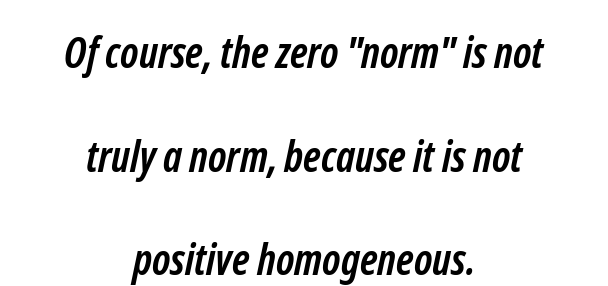
The image shows 43 px semibold, condensed sans-serif type; set centered, loose line spacing (2.41x), normal letter spacing, not underlined; low stroke contrast and a medium x-height.
